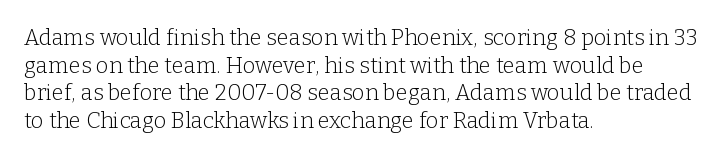
Q: Is the text bold? A: No.
Q: Is the text italic (slanted)? A: No, it is upright.
Q: Is the text underlined? A: No.
Q: How is the paragraph aligned? A: Left-aligned.
Q: Is the spacing between letters normal or unusually wide? A: Normal.
Q: Is the spacing between lines tight, normal or loose? A: Normal.
